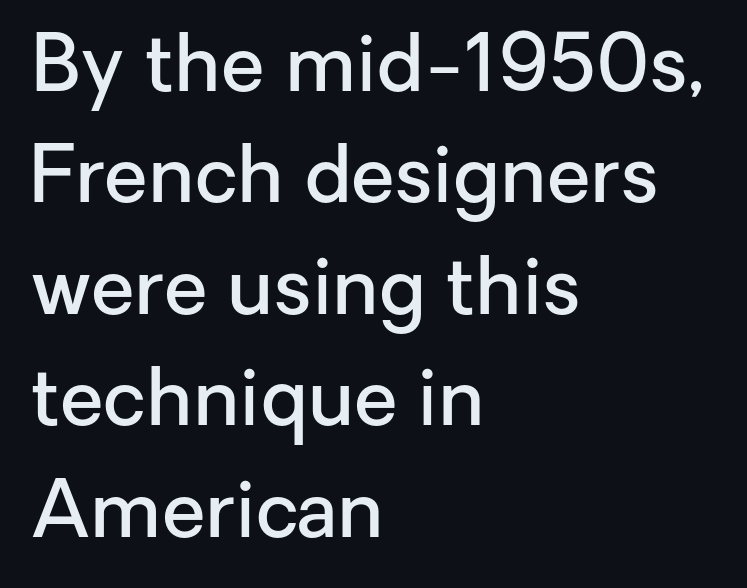
Q: Is the text bold? A: Semi-bold.
Q: Is the text italic (slanted)? A: No, it is upright.
Q: Is the typeface a serif or a sans-serif typeface? A: Sans-serif.
Q: Is the text underlined? A: No.
Q: How is the paragraph aligned? A: Left-aligned.
Q: Is the spacing between letters normal or unusually wide? A: Normal.
Q: Is the spacing between lines tight, normal or loose? A: Normal.
Q: Width (condensed, normal, or wide)? A: Normal.
Q: Stroke contrast? A: Low.
Q: x-height? A: Medium.
Q: Monospaced? A: No.
